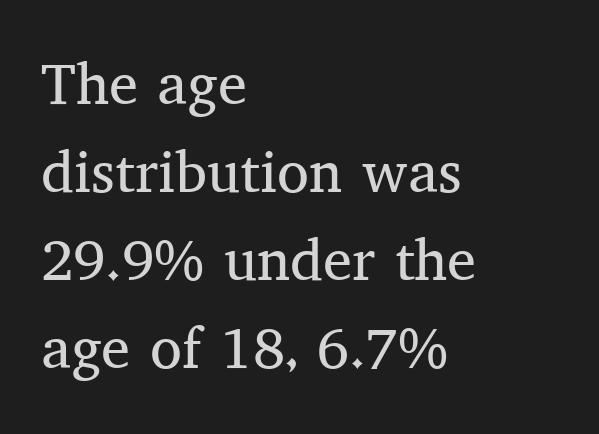
I'd call this a serif setting — the letters wear small feet. Vertical spacing — default. The words here are not underlined. The tracking reads as untouched default to a designer's eye. If you drew a ruler down the left edge, every line would touch it.
